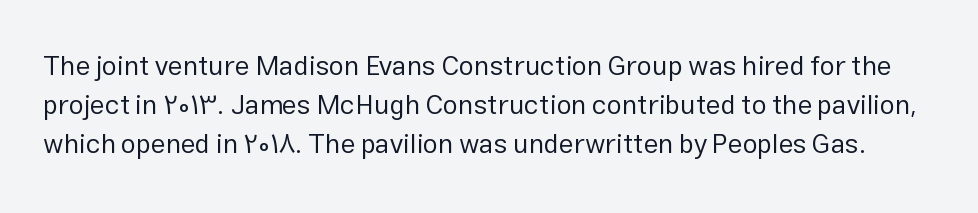
The image shows 27 px text type, upright; set normal line spacing (1.45x), normal letter spacing, not underlined.
